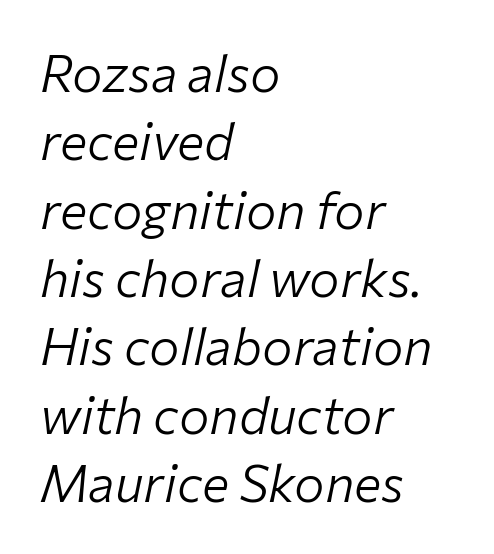
Q: Is the text bold? A: No.
Q: Is the text italic (slanted)? A: Yes, it leans right by about 12 degrees.
Q: Is the text underlined? A: No.
Q: How is the paragraph aligned? A: Left-aligned.
Q: Is the spacing between letters normal or unusually wide? A: Normal.
Q: Is the spacing between lines tight, normal or loose? A: Normal.
Q: Width (condensed, normal, or wide)? A: Normal.
Q: Stroke contrast? A: Low.
Q: x-height? A: Medium.
Q: Monospaced? A: No.
